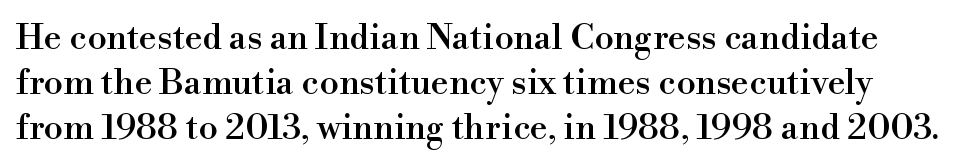
Italic: no, the glyphs are upright roman. No extra tracking has been applied to these lines. The rendering uses natural spacing where letterforms have individual widths. This block has exactly the height ordinary leading produces. To sum up the face: it has serifs.
